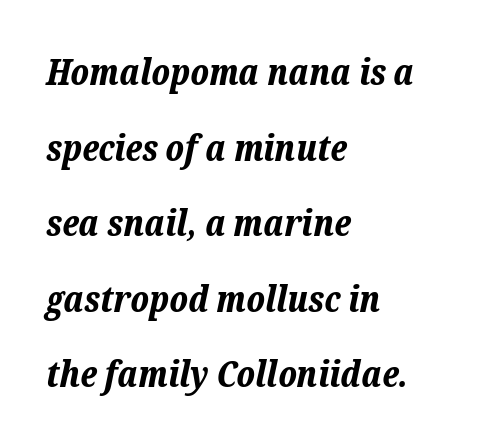
{"italic": "yes", "lean": "right", "slant_degrees": 12, "bold": "yes", "weight": "bold", "width": "normal", "stroke_contrast": "low", "x_height": "medium", "monospaced": "no", "underline": "no", "align": "left", "line_spacing": "loose", "line_spacing_ratio": 2.1, "letter_spacing": "normal", "letter_spacing_em": 0.0, "glyph_px": 36}
